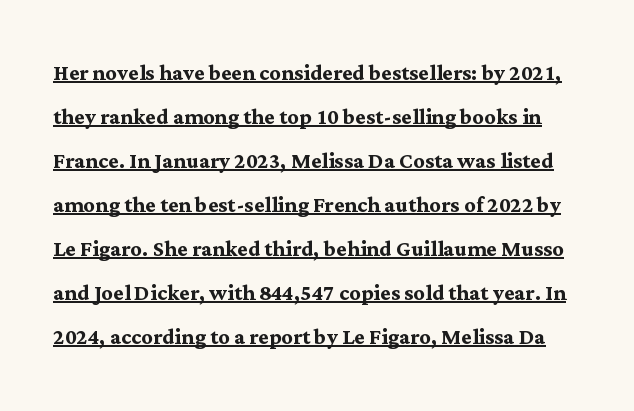
The image shows 28 px semibold serif type, upright; set normal line spacing (1.57x), normal letter spacing, underlined; medium stroke contrast and a medium x-height.
